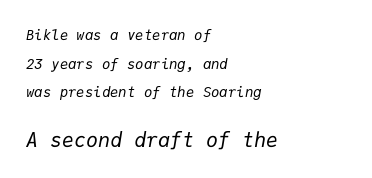
Q: Is the text bold? A: No.
Q: Is the text italic (slanted)? A: Yes, it leans right by about 9 degrees.
Q: Is the text underlined? A: No.
Q: How is the paragraph aligned? A: Left-aligned.
Q: Is the spacing between letters normal or unusually wide? A: Normal.
Q: Is the spacing between lines tight, normal or loose? A: Loose.
Q: Which block of text is set in a larger size, the first (top) or the second (bottom)? A: The second (bottom) one.
